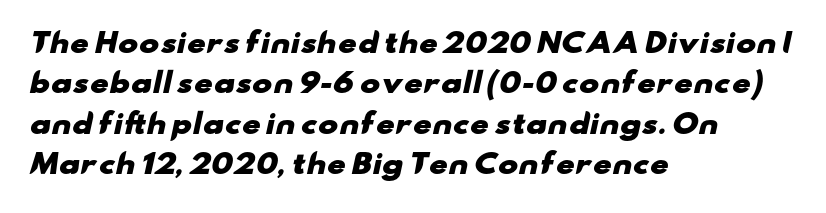
The image shows 27 px bold type; set left-aligned, normal line spacing (1.5x), normal letter spacing, not underlined.
